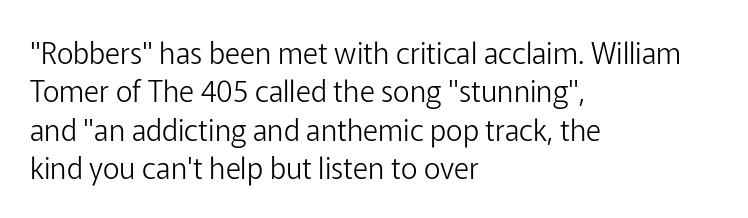
{"serif": "no", "italic": "no", "bold": "no", "weight": "light", "width": "normal", "stroke_contrast": "low", "x_height": "medium", "monospaced": "no", "underline": "no", "align": "left", "line_spacing": "normal", "line_spacing_ratio": 1.32, "letter_spacing": "normal", "letter_spacing_em": 0.0, "glyph_px": 29}
